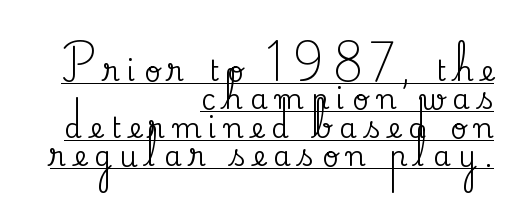
{"serif": "yes", "italic": "no", "width": "normal", "stroke_contrast": "medium", "x_height": "small", "monospaced": "no", "underline": "yes", "align": "right", "line_spacing": "tight", "line_spacing_ratio": 1.01, "letter_spacing": "wide", "letter_spacing_em": 0.28, "glyph_px": 28}
